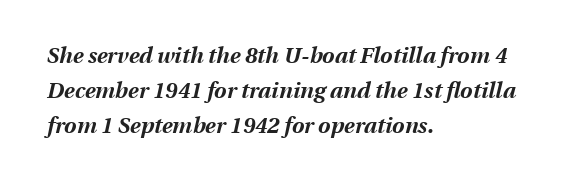
Q: Is the text bold? A: Yes.
Q: Is the text italic (slanted)? A: Yes, it leans right by about 13 degrees.
Q: Is the text underlined? A: No.
Q: How is the paragraph aligned? A: Left-aligned.
Q: Is the spacing between letters normal or unusually wide? A: Normal.
Q: Is the spacing between lines tight, normal or loose? A: Normal.
